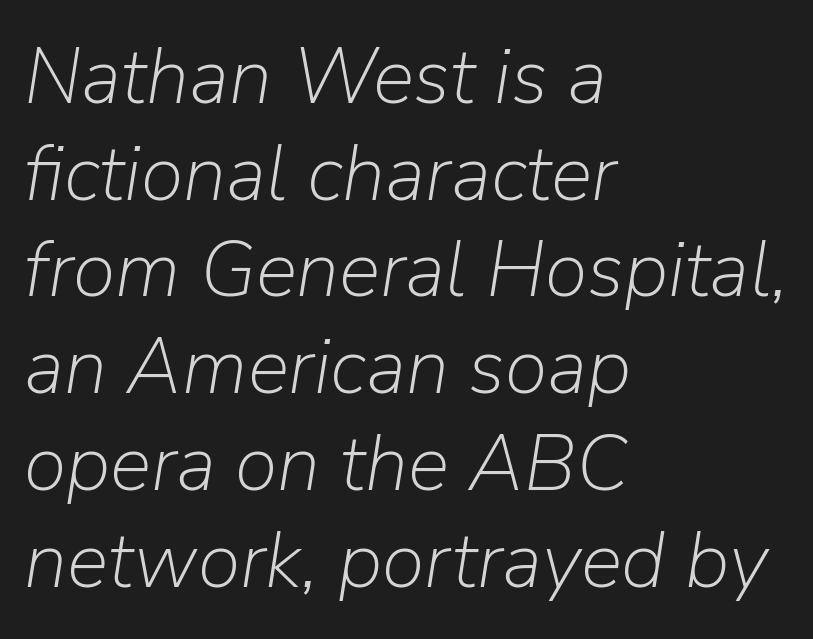
{"italic": "yes", "lean": "right", "slant_degrees": 9, "bold": "no", "weight": "light", "width": "normal", "stroke_contrast": "low", "x_height": "medium", "monospaced": "no", "underline": "no", "align": "left", "line_spacing_ratio": 1.24, "letter_spacing": "normal", "letter_spacing_em": 0.0, "glyph_px": 78}
